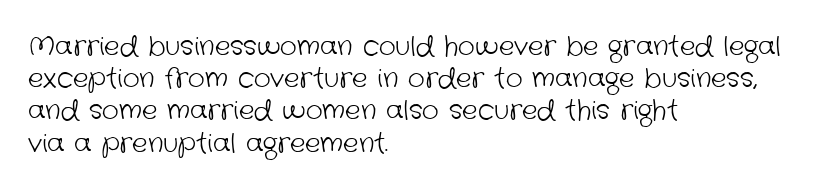
The image shows 26 px text type; set left-aligned, line spacing 1.24x, normal letter spacing, not underlined.
